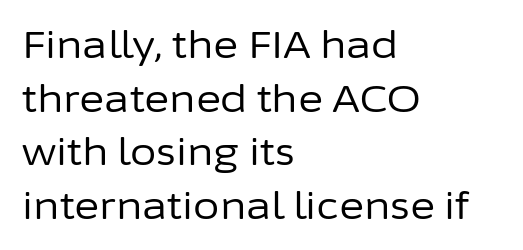
{"serif": "no", "italic": "no", "bold": "no", "weight": "regular", "width": "normal", "stroke_contrast": "low", "x_height": "medium", "monospaced": "no", "underline": "no", "align": "left", "line_spacing": "normal", "line_spacing_ratio": 1.41, "letter_spacing": "normal", "letter_spacing_em": 0.0, "glyph_px": 38}
